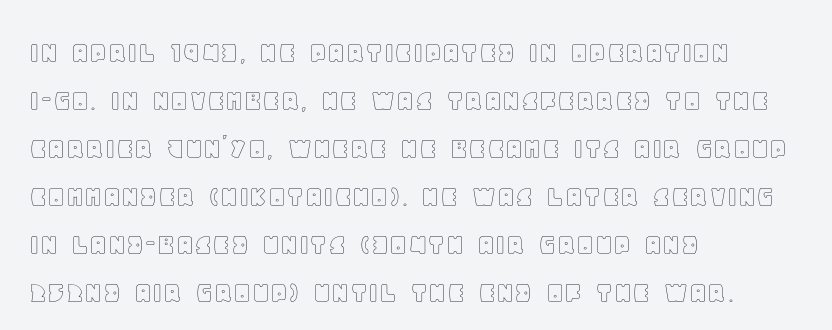
The image shows 32 px text type, upright; set left-aligned, normal line spacing (1.5x), normal letter spacing, not underlined; a large x-height.
